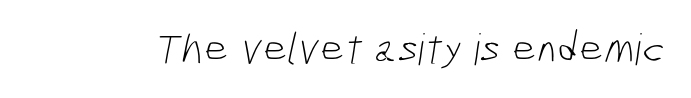
{"serif": "no", "bold": "no", "weight": "light", "width": "condensed", "stroke_contrast": "low", "x_height": "medium", "monospaced": "no", "underline": "no", "letter_spacing": "normal", "letter_spacing_em": 0.0, "glyph_px": 43}
